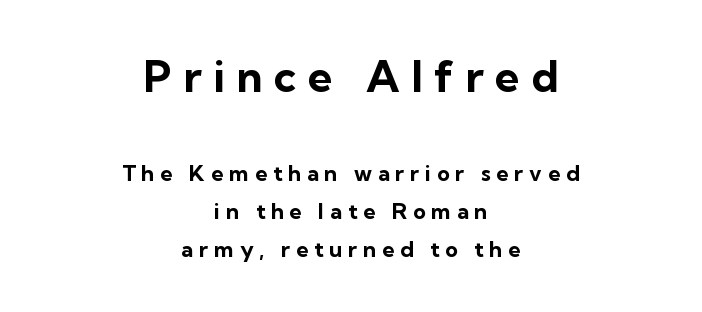
Q: Is the text bold? A: Yes.
Q: Is the text italic (slanted)? A: No, it is upright.
Q: Is the typeface a serif or a sans-serif typeface? A: Sans-serif.
Q: Is the text underlined? A: No.
Q: How is the paragraph aligned? A: Centered.
Q: Is the spacing between letters normal or unusually wide? A: Unusually wide.
Q: Which block of text is set in a larger size, the first (top) or the second (bottom)? A: The first (top) one.
Q: Width (condensed, normal, or wide)? A: Normal.
Q: Stroke contrast? A: Low.
Q: x-height? A: Medium.
Q: Monospaced? A: No.
